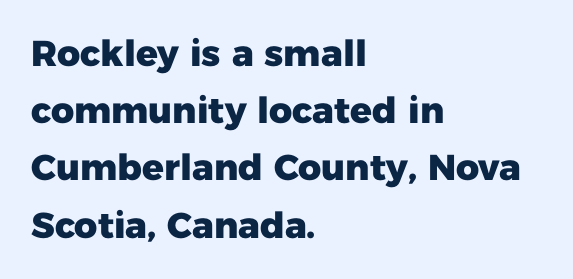
Q: Is the text bold? A: Yes.
Q: Is the text italic (slanted)? A: No, it is upright.
Q: Is the typeface a serif or a sans-serif typeface? A: Sans-serif.
Q: Is the text underlined? A: No.
Q: How is the paragraph aligned? A: Left-aligned.
Q: Is the spacing between letters normal or unusually wide? A: Normal.
Q: Is the spacing between lines tight, normal or loose? A: Normal.
Q: Width (condensed, normal, or wide)? A: Normal.
Q: Stroke contrast? A: Low.
Q: x-height? A: Medium.
Q: Monospaced? A: No.
